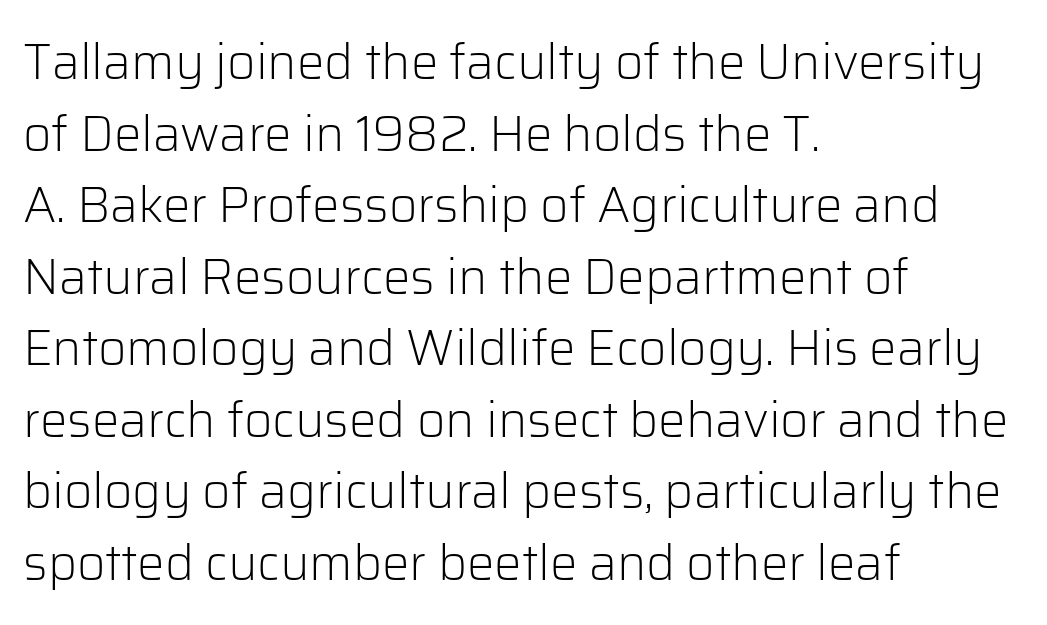
Q: Is the text bold? A: No.
Q: Is the text italic (slanted)? A: No, it is upright.
Q: Is the typeface a serif or a sans-serif typeface? A: Sans-serif.
Q: Is the text underlined? A: No.
Q: How is the paragraph aligned? A: Left-aligned.
Q: Is the spacing between letters normal or unusually wide? A: Normal.
Q: Is the spacing between lines tight, normal or loose? A: Normal.
Q: Width (condensed, normal, or wide)? A: Normal.
Q: Stroke contrast? A: Low.
Q: x-height? A: Medium.
Q: Monospaced? A: No.
